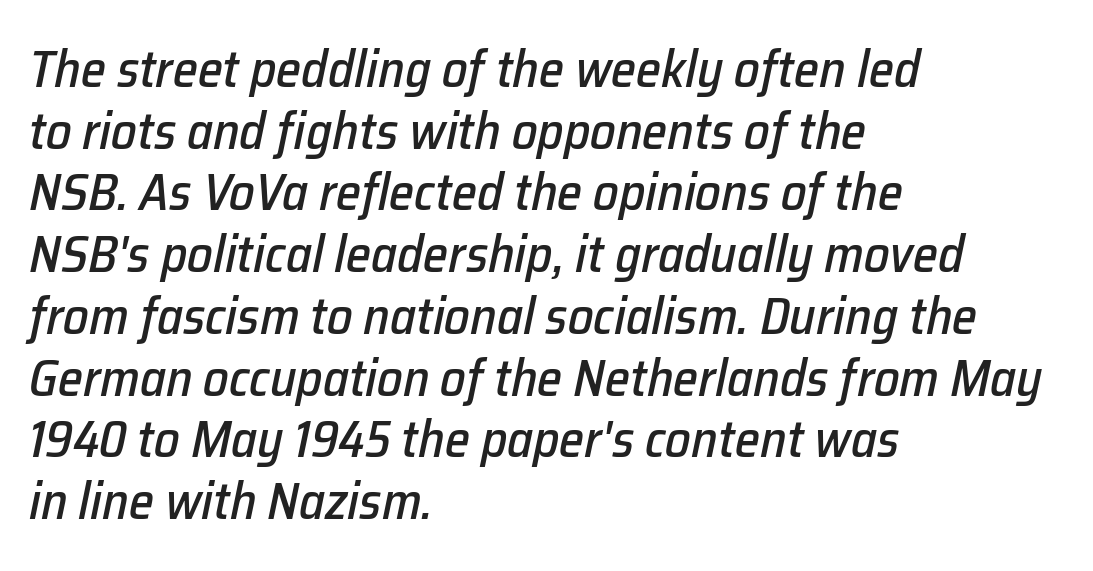
These lines keep a tight, regular rhythm from letter to letter. Does the copy run flush right? No — it runs flush left. Looks like regular typesetting: each glyph gets only the width it needs. Characters are canted at an angle relative to the baseline's perpendicular. This rendering features lettering with no underline.
